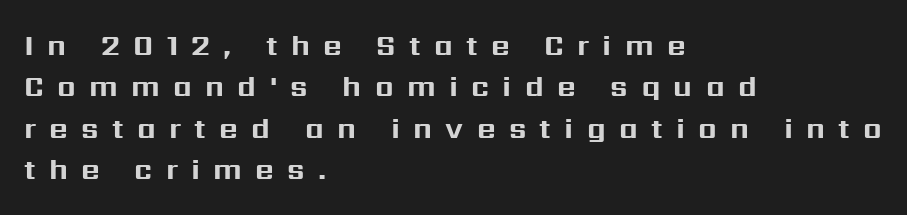
Honestly, the letter spacing is so wide it's the main thing you notice. In terms of letterform style, serifs are entirely absent. Heavy, bold letterforms. The face used here is proportionally spaced, like ordinary book or web type. The passage shown is not underscored anywhere.
